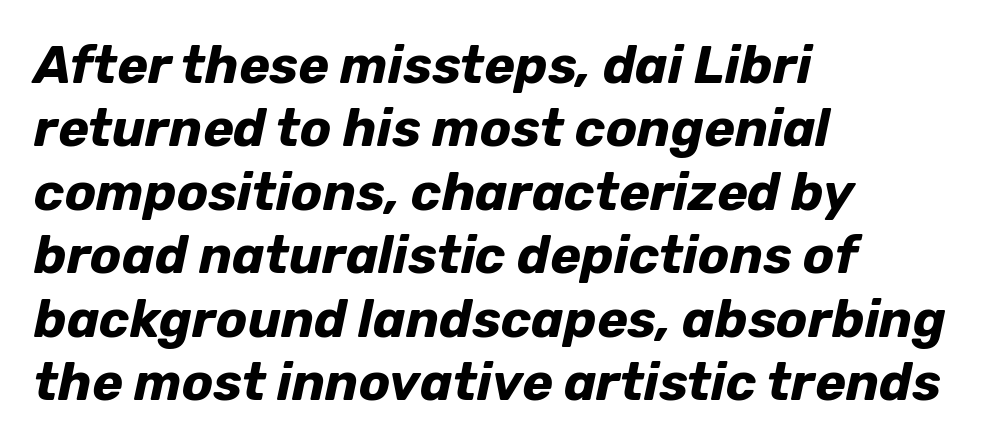
The image shows 52 px bold type, italic (leaning right); set left-aligned, line spacing 1.22x, normal letter spacing, not underlined; low stroke contrast and a medium x-height.
